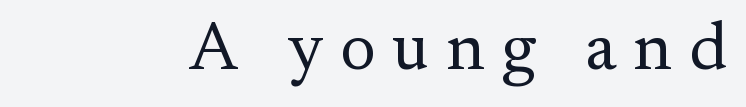
The image shows 68 px regular-weight serif type, upright; set unusually wide letter spacing (+0.25 em), not underlined; medium stroke contrast and a small x-height.
